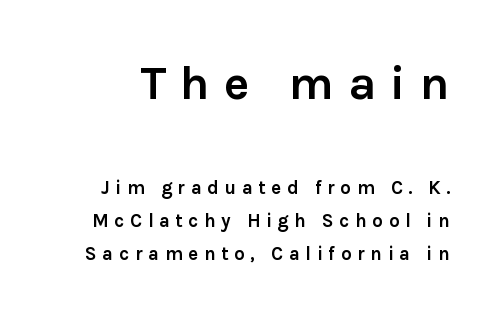
The image shows 48 px semibold sans-serif type, upright; set line spacing 1.74x, unusually wide letter spacing (+0.29 em), not underlined; the first (top) block is 2.53x larger; low stroke contrast and a medium x-height.
